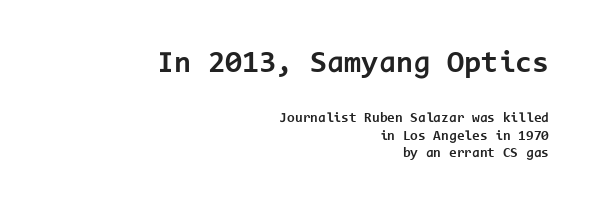
Q: Is the text bold? A: Yes.
Q: Is the text italic (slanted)? A: No, it is upright.
Q: Is the typeface a serif or a sans-serif typeface? A: Sans-serif.
Q: Is the text underlined? A: No.
Q: How is the paragraph aligned? A: Right-aligned.
Q: Is the spacing between letters normal or unusually wide? A: Normal.
Q: Which block of text is set in a larger size, the first (top) or the second (bottom)? A: The first (top) one.
Q: Width (condensed, normal, or wide)? A: Normal.
Q: Stroke contrast? A: Low.
Q: x-height? A: Medium.
Q: Monospaced? A: Yes.
